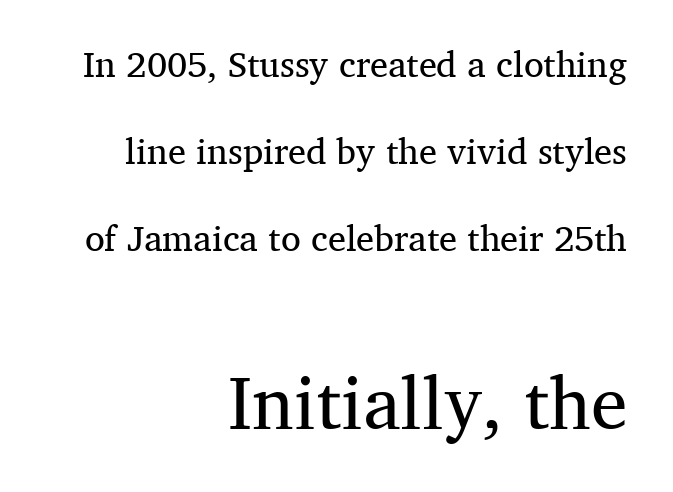
{"serif": "yes", "italic": "no", "bold": "no", "weight": "regular", "width": "normal", "stroke_contrast": "medium", "x_height": "medium", "monospaced": "no", "underline": "no", "align": "right", "line_spacing": "loose", "line_spacing_ratio": 2.42, "letter_spacing": "normal", "letter_spacing_em": 0.0, "larger_block": "second", "size_ratio": 2.03, "glyph_px": 73}
